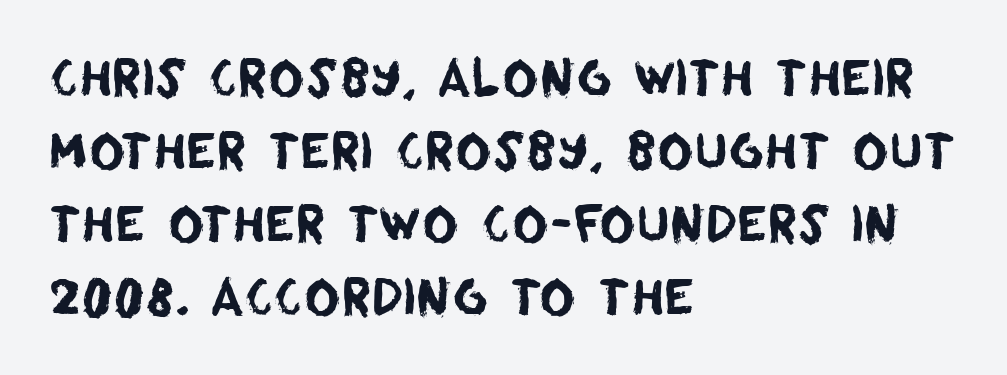
Q: Is the typeface a serif or a sans-serif typeface? A: Sans-serif.
Q: Is the text underlined? A: No.
Q: How is the paragraph aligned? A: Left-aligned.
Q: Is the spacing between letters normal or unusually wide? A: Normal.
Q: Is the spacing between lines tight, normal or loose? A: Normal.
Q: Width (condensed, normal, or wide)? A: Normal.
Q: Stroke contrast? A: Low.
Q: x-height? A: Large.
Q: Monospaced? A: No.
